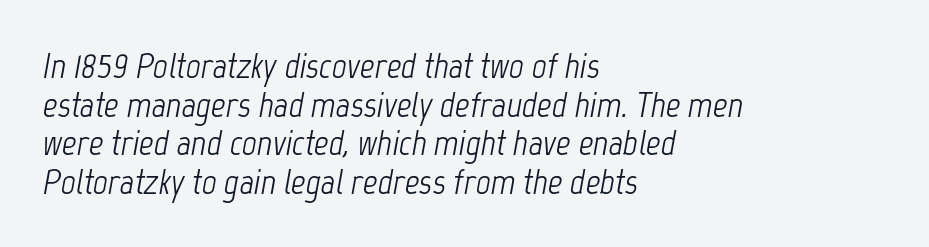
{"italic": "yes", "lean": "right", "slant_degrees": 12, "bold": "no", "weight": "light", "width": "condensed", "stroke_contrast": "low", "x_height": "medium", "monospaced": "no", "underline": "no", "align": "left", "line_spacing": "tight", "line_spacing_ratio": 1.07, "letter_spacing": "normal", "letter_spacing_em": 0.0, "glyph_px": 36}
